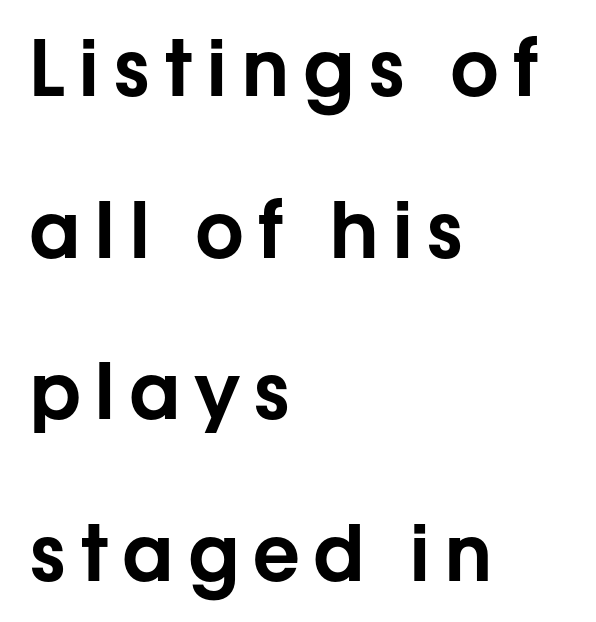
{"serif": "no", "italic": "no", "width": "normal", "stroke_contrast": "low", "x_height": "medium", "monospaced": "no", "underline": "no", "align": "left", "line_spacing": "loose", "line_spacing_ratio": 2.1, "glyph_px": 77}
